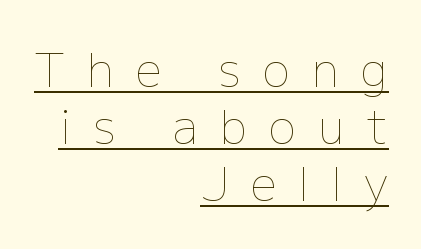
The image shows 46 px thin type, upright; set right-aligned, line spacing 1.24x, unusually wide letter spacing (+0.48 em), underlined; low stroke contrast and a medium x-height.
